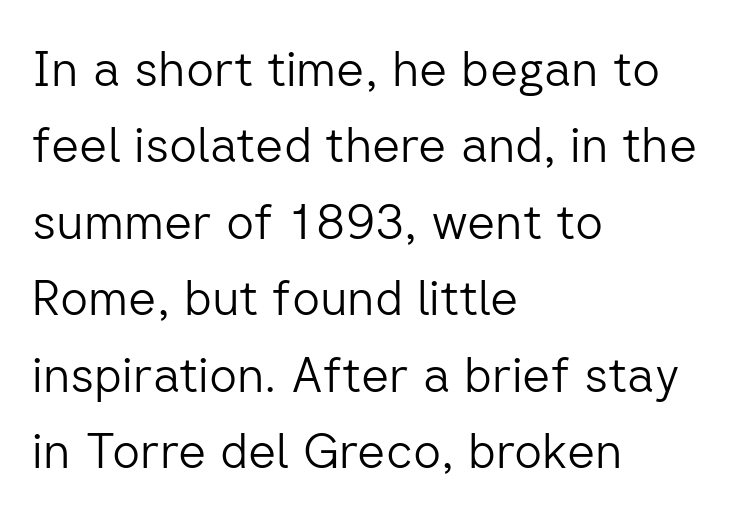
{"serif": "no", "italic": "no", "bold": "no", "weight": "light", "width": "normal", "stroke_contrast": "low", "x_height": "medium", "monospaced": "no", "underline": "no", "align": "left", "line_spacing": "normal", "line_spacing_ratio": 1.56, "letter_spacing": "normal", "letter_spacing_em": 0.0, "glyph_px": 49}
